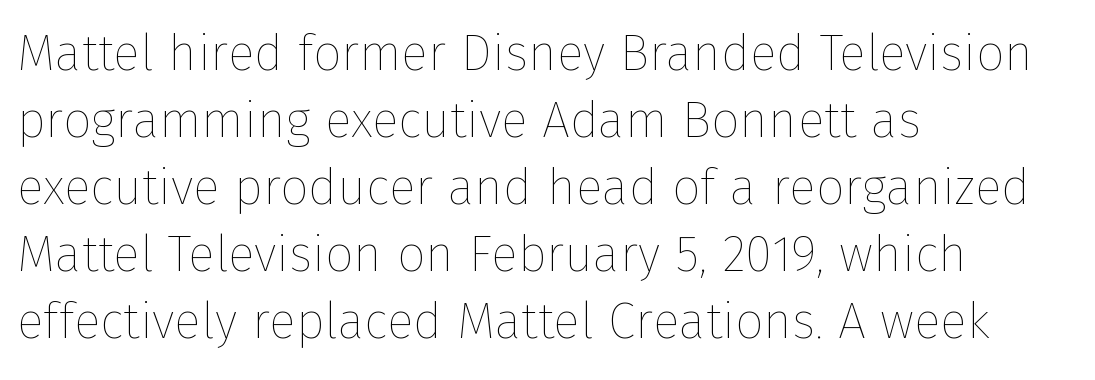
{"italic": "no", "bold": "no", "weight": "thin", "width": "normal", "stroke_contrast": "low", "x_height": "medium", "monospaced": "no", "underline": "no", "align": "left", "line_spacing": "normal", "line_spacing_ratio": 1.34, "letter_spacing": "normal", "letter_spacing_em": 0.0, "glyph_px": 50}
